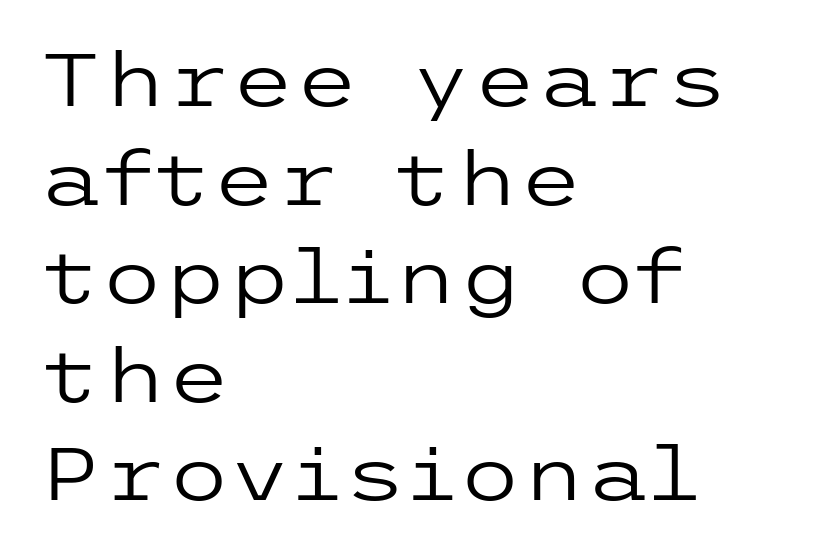
All the whitespace from short lines collects on the right. Weight: not bold — regular or lighter. Descenders are the only things crossing below the line. A typesetter would call this leading conventional body-copy spacing. Check where the strokes stop: nothing finishes them off — pure sans.
